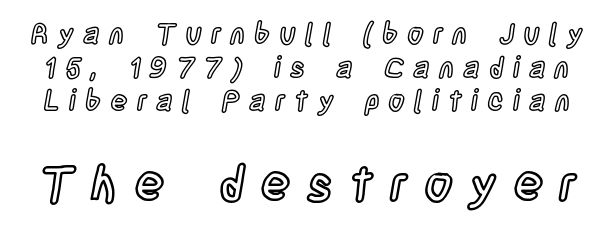
{"width": "condensed", "x_height": "large", "monospaced": "no", "underline": "no", "line_spacing_ratio": 1.2, "letter_spacing": "wide", "letter_spacing_em": 0.34, "larger_block": "second", "size_ratio": 1.75, "glyph_px": 49}
